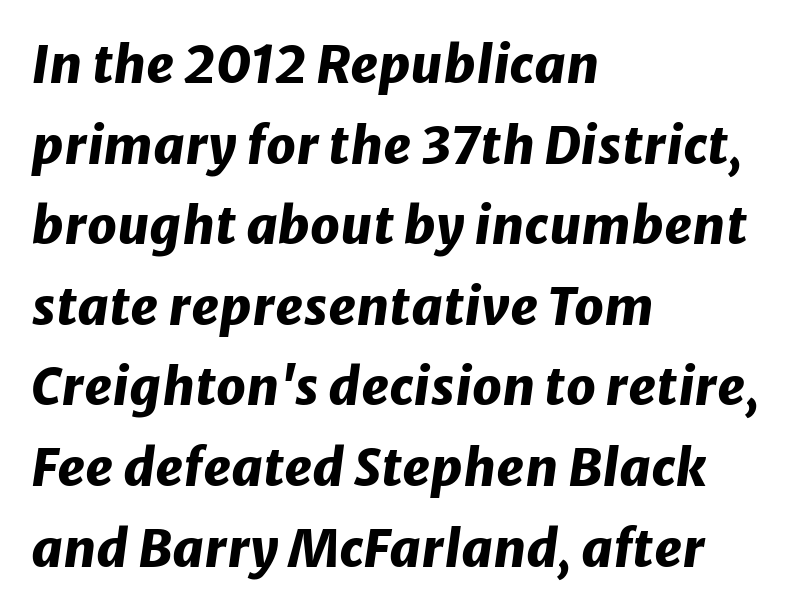
The image shows 52 px heavy type, italic (leaning right); set left-aligned, normal line spacing (1.55x), normal letter spacing, not underlined; low stroke contrast and a medium x-height.
